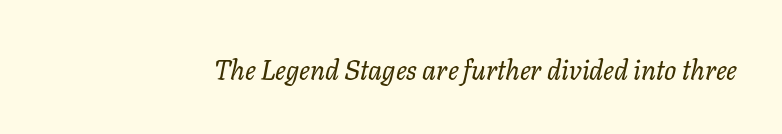
The image shows 27 px text type, italic (leaning right); set normal letter spacing, not underlined.
